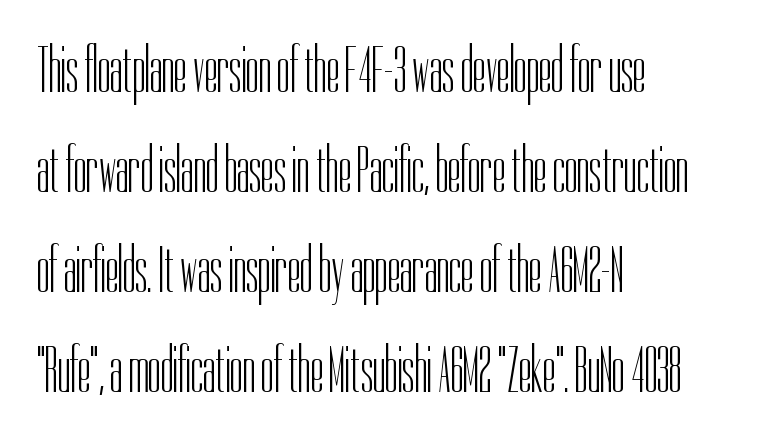
The image shows 64 px light, condensed sans-serif type, upright; set left-aligned, normal line spacing (1.56x), normal letter spacing, not underlined; low stroke contrast and a medium x-height.
